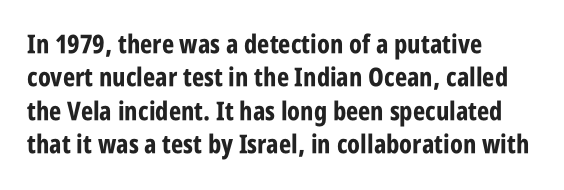
In terms of posture, this sample is upright. Look at the stroke-to-counter ratio: heavy, a bold. Notice how descenders clear the ascenders below comfortably — that's standard leading. The zone under the glyphs is completely vacant. The rendering keeps characters at their native spacing.
